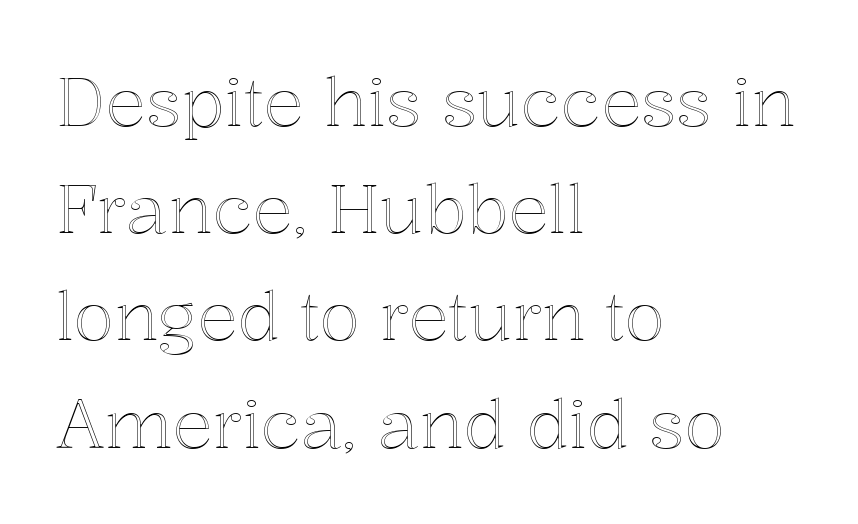
The image shows 67 px text type, upright; set left-aligned, normal line spacing (1.6x), normal letter spacing, not underlined; a medium x-height.
